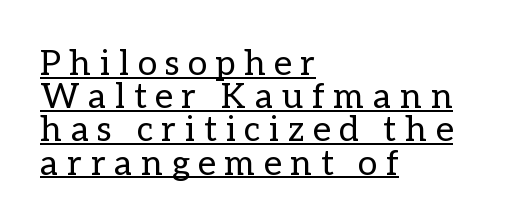
Q: Is the text bold? A: No.
Q: Is the text italic (slanted)? A: No, it is upright.
Q: Is the text underlined? A: Yes.
Q: How is the paragraph aligned? A: Left-aligned.
Q: Is the spacing between letters normal or unusually wide? A: Unusually wide.
Q: Is the spacing between lines tight, normal or loose? A: Tight.
Q: Width (condensed, normal, or wide)? A: Normal.
Q: Stroke contrast? A: Low.
Q: x-height? A: Medium.
Q: Monospaced? A: No.
